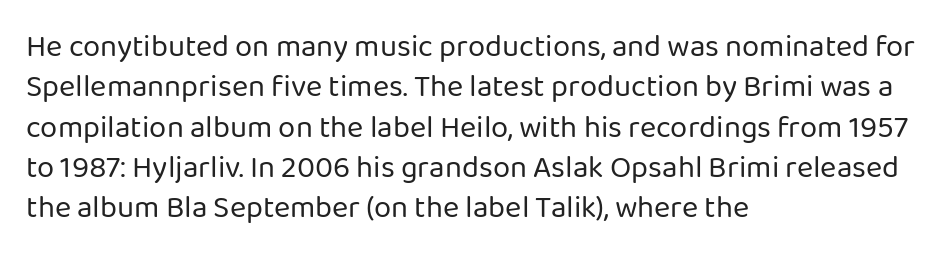
The image shows 31 px regular-weight sans-serif type, upright; set left-aligned, normal line spacing (1.3x), normal letter spacing, not underlined; low stroke contrast and a medium x-height.
